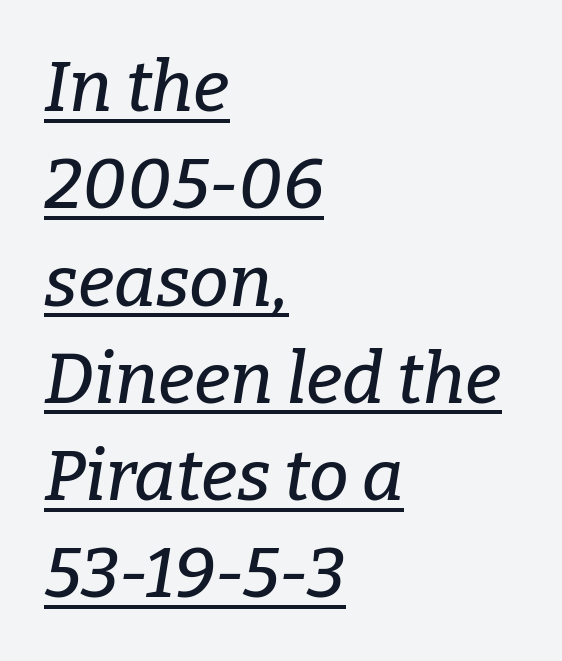
Q: Is the text italic (slanted)? A: Yes, it leans right by about 9 degrees.
Q: Is the typeface a serif or a sans-serif typeface? A: Serif.
Q: Is the text underlined? A: Yes.
Q: How is the paragraph aligned? A: Left-aligned.
Q: Is the spacing between letters normal or unusually wide? A: Normal.
Q: Is the spacing between lines tight, normal or loose? A: Normal.
Q: Width (condensed, normal, or wide)? A: Normal.
Q: Stroke contrast? A: Low.
Q: x-height? A: Medium.
Q: Monospaced? A: No.
